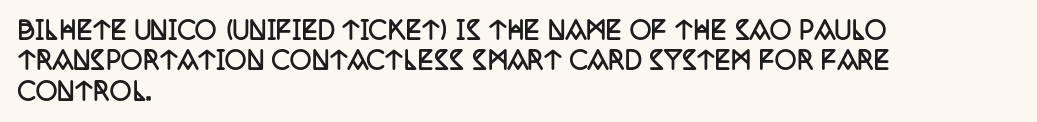
Q: Is the text bold? A: Yes.
Q: Is the text italic (slanted)? A: No, it is upright.
Q: Is the text underlined? A: No.
Q: How is the paragraph aligned? A: Left-aligned.
Q: Is the spacing between letters normal or unusually wide? A: Normal.
Q: Is the spacing between lines tight, normal or loose? A: Normal.
